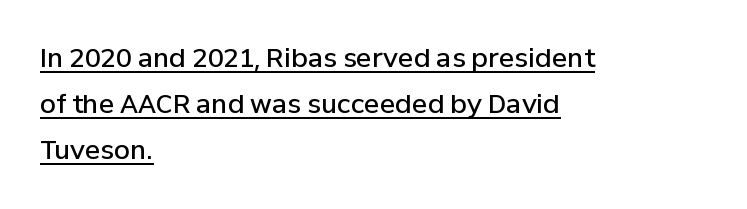
The image shows 26 px text type, upright; set left-aligned, line spacing 1.77x, normal letter spacing, underlined.
